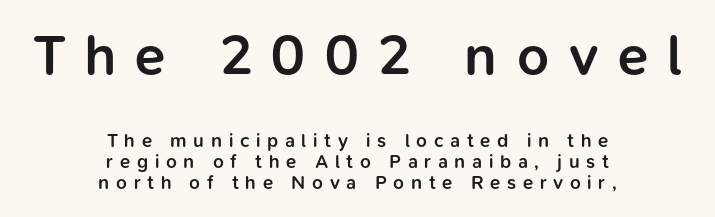
The image shows 56 px semibold sans-serif type, upright; set centered, tight line spacing (1.11x), unusually wide letter spacing (+0.35 em), not underlined; the first (top) block is 2.95x larger; low stroke contrast and a medium x-height.
